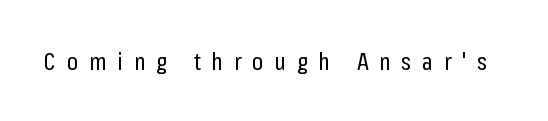
The image shows 24 px text type, upright; set unusually wide letter spacing (+0.46 em), not underlined.
